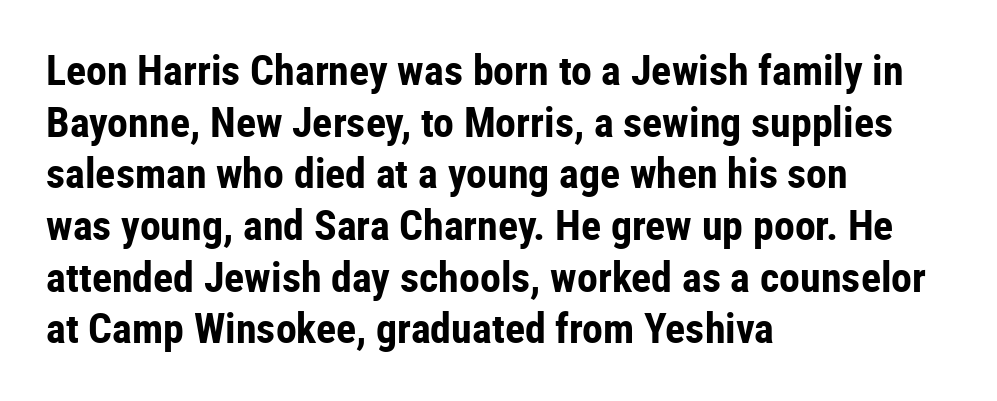
The image shows 42 px bold, condensed sans-serif type, upright; set left-aligned, line spacing 1.23x, normal letter spacing, not underlined; low stroke contrast and a medium x-height.
